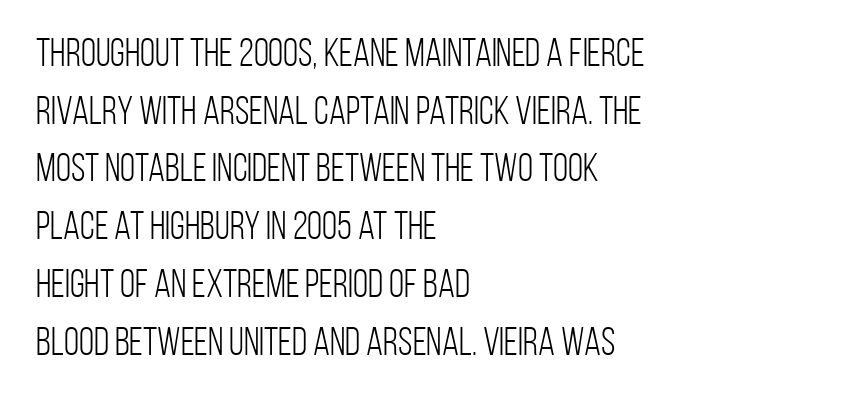
You could not count columns in this text — the font is proportionally spaced. Standard letterfit; no display-style spreading of the glyphs. The words here are not underlined. No chunkiness to these letters — they're not bold. A roman cut, with each character standing at attention. The text was rendered using a sans face with plain stroke endings.
